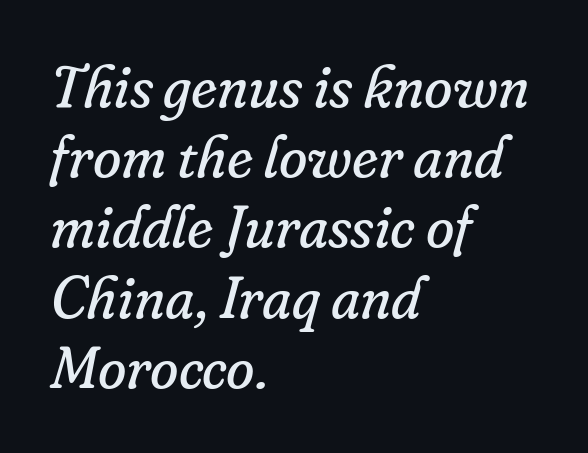
{"serif": "yes", "italic": "yes", "lean": "right", "slant_degrees": 16, "bold": "no", "weight": "regular", "width": "normal", "stroke_contrast": "low", "x_height": "small", "monospaced": "no", "underline": "no", "align": "left", "line_spacing_ratio": 1.21, "letter_spacing": "normal", "letter_spacing_em": 0.0, "glyph_px": 58}
